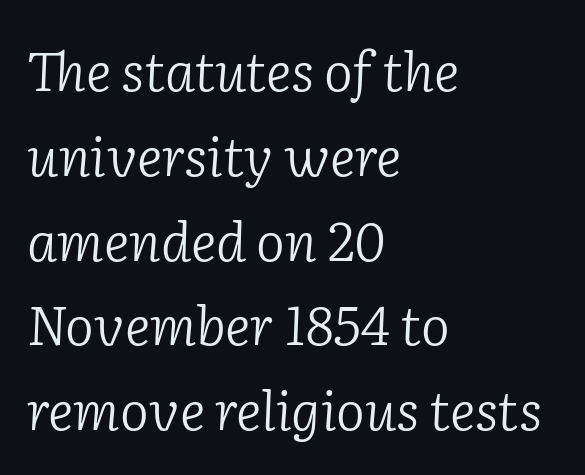
Is the block centered? No — it sits flush against the left margin. Horizontal bands of white between lines are of average thickness. This is not heavy type; no bold has been used. The type family on display is of the serif kind.
